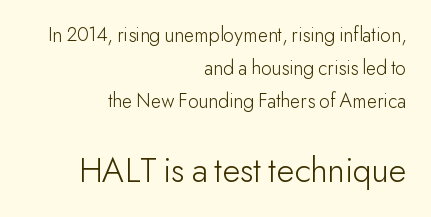
{"serif": "no", "italic": "no", "bold": "no", "weight": "light", "width": "normal", "stroke_contrast": "low", "x_height": "small", "monospaced": "no", "underline": "no", "align": "right", "line_spacing": "normal", "line_spacing_ratio": 1.57, "letter_spacing": "normal", "letter_spacing_em": 0.0, "larger_block": "second", "size_ratio": 1.76, "glyph_px": 37}
